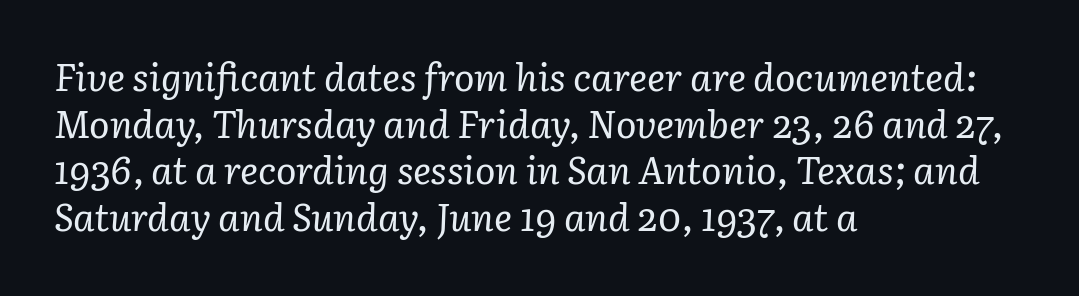
Q: Is the text bold? A: No.
Q: Is the text italic (slanted)? A: Yes, it leans right by about 3 degrees.
Q: Is the typeface a serif or a sans-serif typeface? A: Serif.
Q: Is the text underlined? A: No.
Q: How is the paragraph aligned? A: Left-aligned.
Q: Is the spacing between letters normal or unusually wide? A: Normal.
Q: Width (condensed, normal, or wide)? A: Normal.
Q: Stroke contrast? A: Low.
Q: x-height? A: Medium.
Q: Monospaced? A: No.
